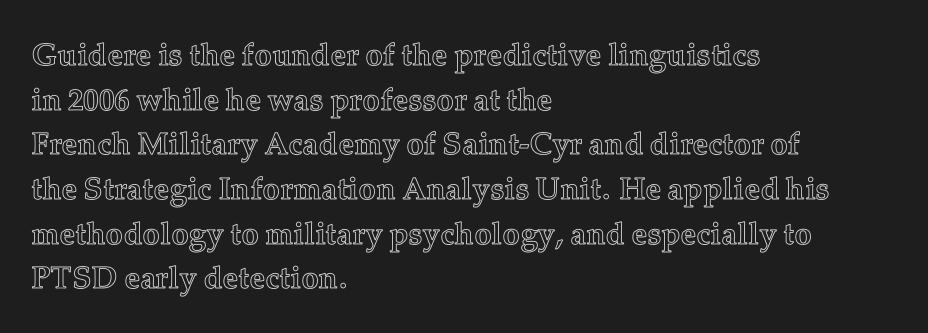
Rows of type keep a routine distance in the vertical direction. The type sits square on the baseline with zero lean. The letters advance in unequal steps, a hallmark of proportional type. Look at the tracking — it's just the regular setting, nothing added. Alignment: flush left.
